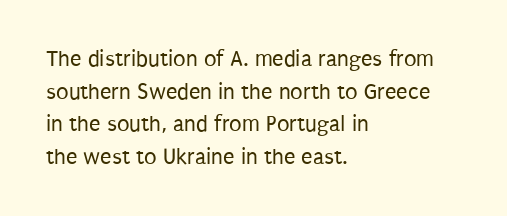
The image shows 23 px text type, upright; set left-aligned, normal line spacing (1.42x), normal letter spacing, not underlined.
